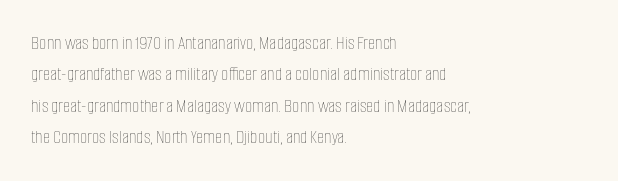
Q: Is the text bold? A: No.
Q: Is the text italic (slanted)? A: No, it is upright.
Q: Is the text underlined? A: No.
Q: How is the paragraph aligned? A: Left-aligned.
Q: Is the spacing between letters normal or unusually wide? A: Normal.
Q: Is the spacing between lines tight, normal or loose? A: Normal.
